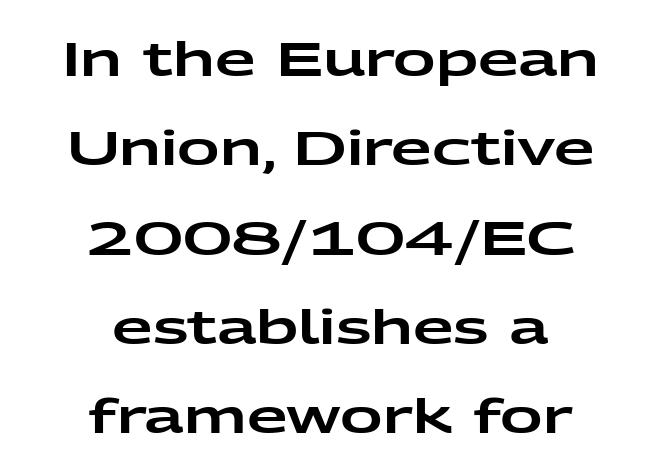
Q: Is the text italic (slanted)? A: No, it is upright.
Q: Is the typeface a serif or a sans-serif typeface? A: Sans-serif.
Q: Is the text underlined? A: No.
Q: How is the paragraph aligned? A: Centered.
Q: Is the spacing between letters normal or unusually wide? A: Normal.
Q: Is the spacing between lines tight, normal or loose? A: Loose.
Q: Width (condensed, normal, or wide)? A: Wide.
Q: Stroke contrast? A: Low.
Q: x-height? A: Medium.
Q: Monospaced? A: No.
